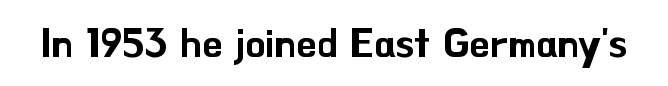
{"serif": "no", "italic": "no", "width": "normal", "stroke_contrast": "low", "x_height": "small", "monospaced": "no", "underline": "no", "letter_spacing": "normal", "letter_spacing_em": 0.0, "glyph_px": 40}
